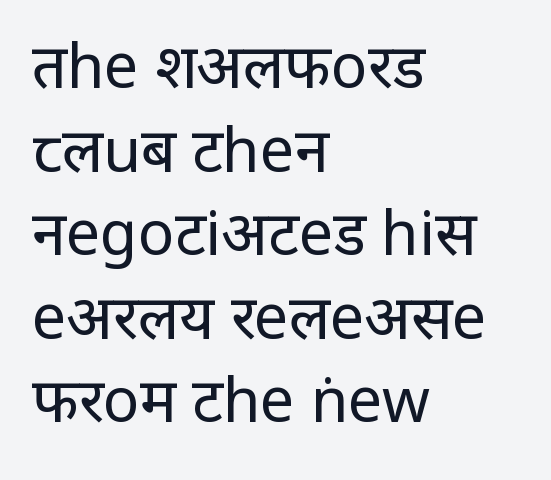
Q: Is the text bold? A: No.
Q: Is the text italic (slanted)? A: No, it is upright.
Q: Is the typeface a serif or a sans-serif typeface? A: Sans-serif.
Q: Is the text underlined? A: No.
Q: How is the paragraph aligned? A: Left-aligned.
Q: Is the spacing between letters normal or unusually wide? A: Normal.
Q: Is the spacing between lines tight, normal or loose? A: Normal.
Q: Width (condensed, normal, or wide)? A: Normal.
Q: Stroke contrast? A: Low.
Q: x-height? A: Large.
Q: Monospaced? A: No.
